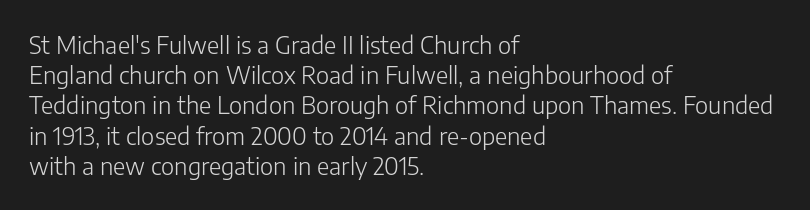
Q: Is the text bold? A: No.
Q: Is the text italic (slanted)? A: No, it is upright.
Q: Is the text underlined? A: No.
Q: How is the paragraph aligned? A: Left-aligned.
Q: Is the spacing between letters normal or unusually wide? A: Normal.
Q: Is the spacing between lines tight, normal or loose? A: Normal.
